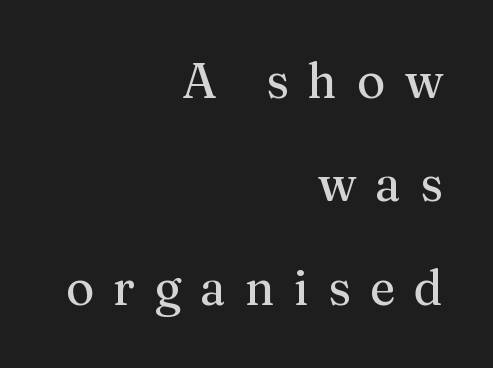
Q: Is the text bold? A: No.
Q: Is the text italic (slanted)? A: No, it is upright.
Q: Is the typeface a serif or a sans-serif typeface? A: Serif.
Q: Is the text underlined? A: No.
Q: How is the paragraph aligned? A: Right-aligned.
Q: Is the spacing between letters normal or unusually wide? A: Unusually wide.
Q: Is the spacing between lines tight, normal or loose? A: Loose.
Q: Width (condensed, normal, or wide)? A: Normal.
Q: Stroke contrast? A: Medium.
Q: x-height? A: Medium.
Q: Monospaced? A: No.
